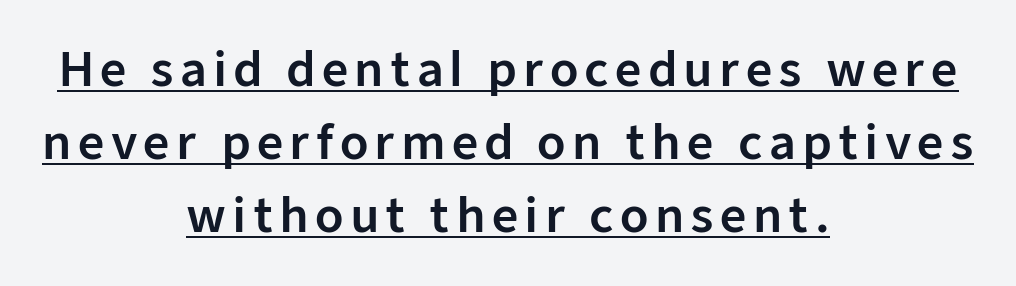
Notice how the passage keeps no hard edge, just a central spine. Proportional: the letters do not fall into vertical columns. The type family on display is of the sans-serif kind. Characters remain perfectly vertical along every line. Decoration check: the copy is underlined. What's the leading like? Ordinary, nothing unusual.
